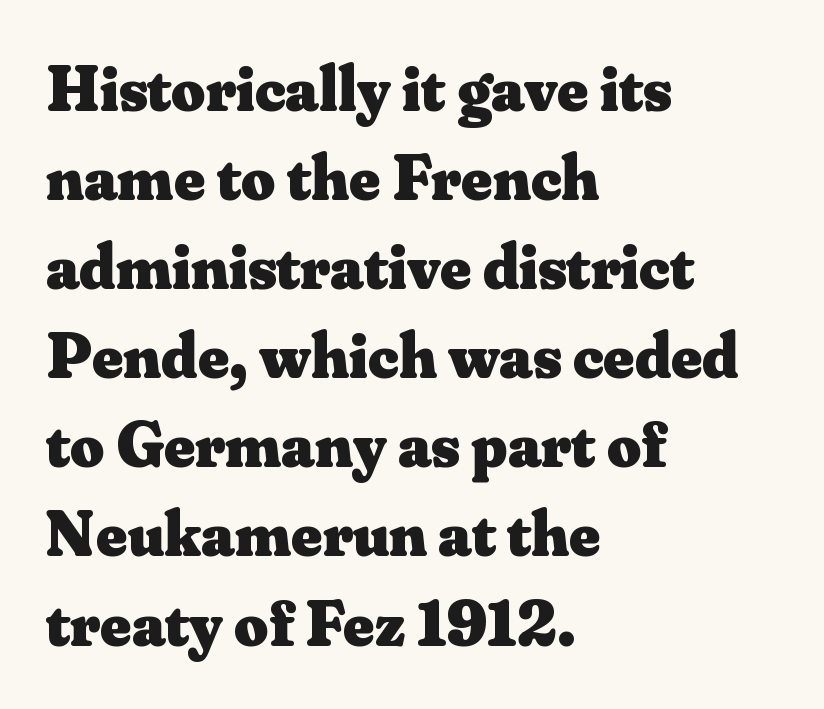
{"serif": "yes", "italic": "no", "bold": "yes", "weight": "heavy", "width": "normal", "stroke_contrast": "medium", "x_height": "small", "monospaced": "no", "underline": "no", "align": "left", "line_spacing": "normal", "line_spacing_ratio": 1.35, "letter_spacing": "normal", "letter_spacing_em": 0.0, "glyph_px": 66}
